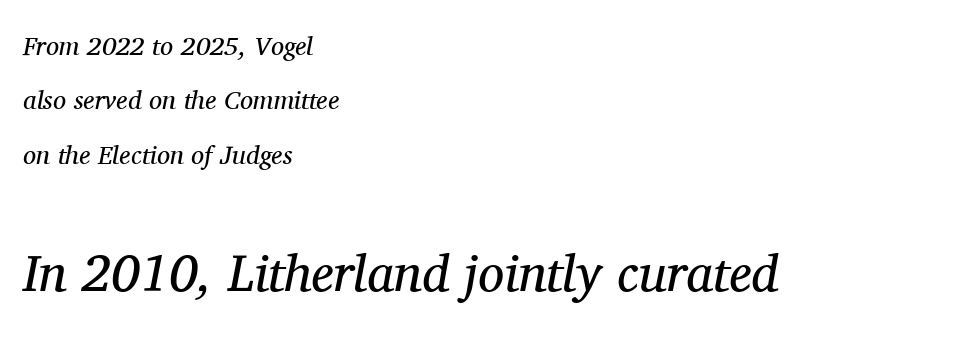
The image shows 52 px regular-weight serif type, italic (leaning right); set left-aligned, loose line spacing (2.09x), normal letter spacing, not underlined; the second (bottom) block is 2.0x larger; medium stroke contrast and a medium x-height.
